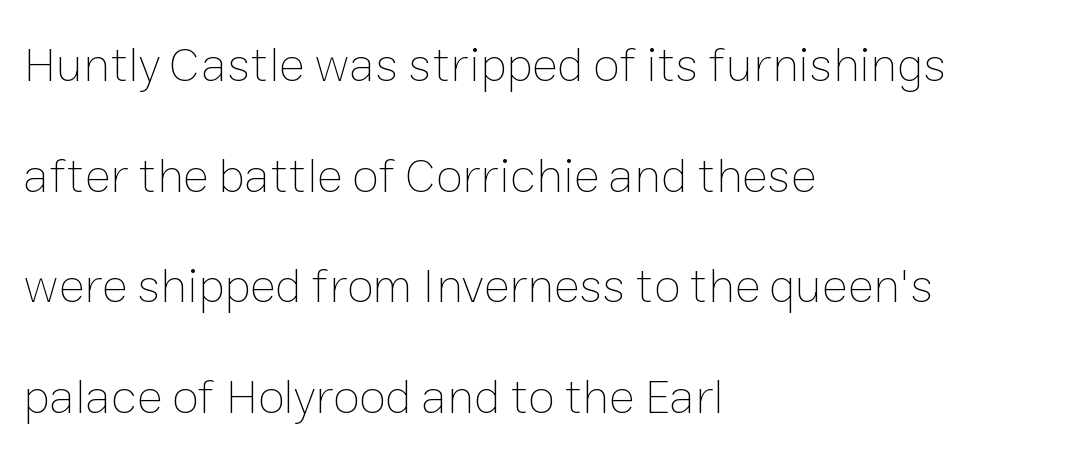
Q: Is the text bold? A: No.
Q: Is the text italic (slanted)? A: No, it is upright.
Q: Is the text underlined? A: No.
Q: How is the paragraph aligned? A: Left-aligned.
Q: Is the spacing between letters normal or unusually wide? A: Normal.
Q: Is the spacing between lines tight, normal or loose? A: Loose.
Q: Width (condensed, normal, or wide)? A: Normal.
Q: Stroke contrast? A: Low.
Q: x-height? A: Medium.
Q: Monospaced? A: No.
